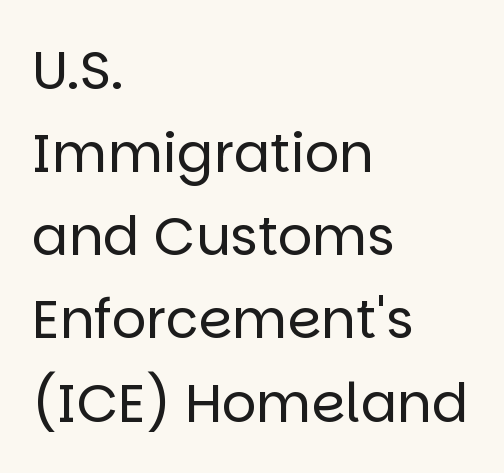
The image shows 54 px regular-weight sans-serif type, upright; set left-aligned, normal line spacing (1.54x), normal letter spacing, not underlined; low stroke contrast and a large x-height.
